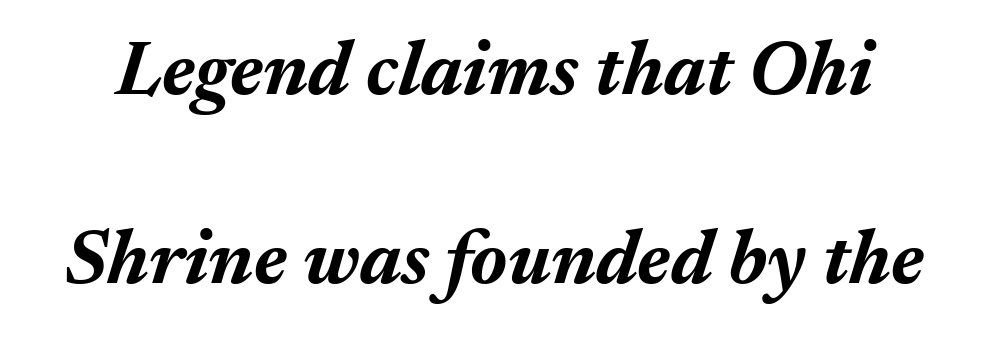
The image shows 77 px bold type, italic (leaning right); set loose line spacing (2.45x), normal letter spacing, not underlined; medium stroke contrast and a medium x-height.
